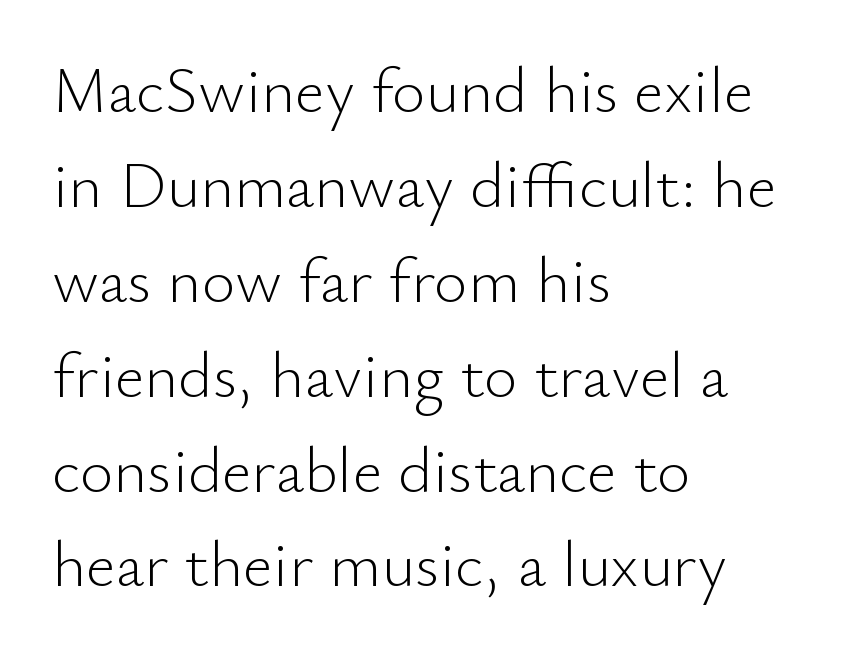
The image shows 65 px light sans-serif type, upright; set left-aligned, normal line spacing (1.46x), normal letter spacing, not underlined; low stroke contrast and a small x-height.
